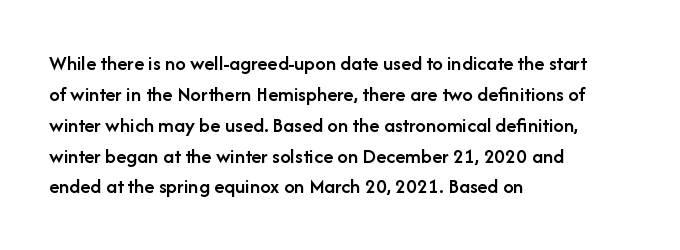
Q: Is the text bold? A: Semi-bold.
Q: Is the text italic (slanted)? A: No, it is upright.
Q: Is the text underlined? A: No.
Q: How is the paragraph aligned? A: Left-aligned.
Q: Is the spacing between letters normal or unusually wide? A: Normal.
Q: Is the spacing between lines tight, normal or loose? A: Normal.
